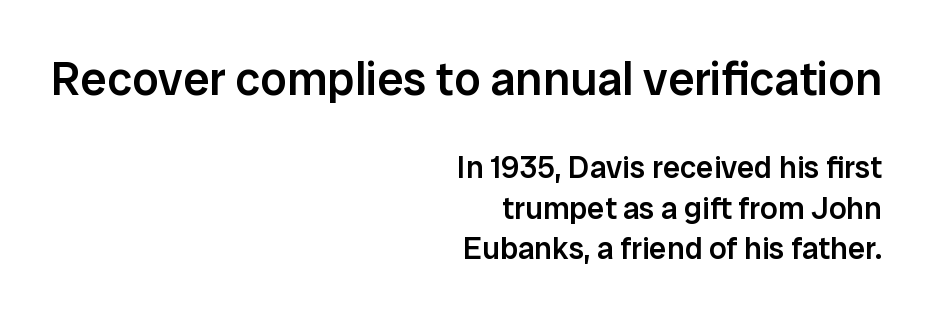
{"serif": "no", "italic": "no", "bold": "semi", "weight": "semibold", "width": "normal", "stroke_contrast": "low", "x_height": "medium", "monospaced": "no", "underline": "no", "align": "right", "line_spacing": "normal", "line_spacing_ratio": 1.31, "letter_spacing": "normal", "letter_spacing_em": 0.0, "larger_block": "first", "size_ratio": 1.52, "glyph_px": 47}
